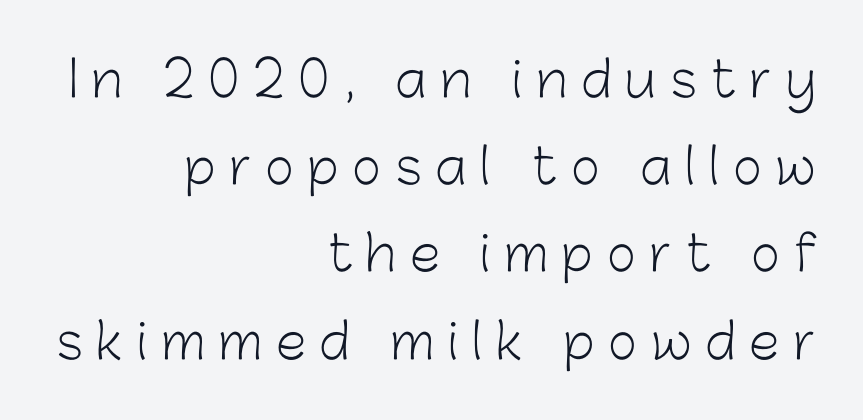
Is there any slant? The stems are plumb. Each line ends at the same right margin while the left side varies. Any mark beneath the type? The region is blank. A typesetter would call this heavily tracked-out type. Do the characters align in a grid? No, the font is proportional. Bold? No — there's no thickening of the strokes.
